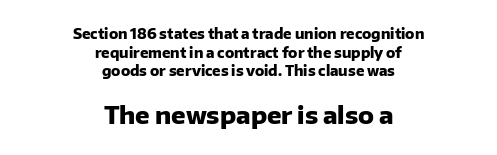
{"italic": "no", "bold": "yes", "underline": "no", "align": "center", "line_spacing": "normal", "line_spacing_ratio": 1.33, "letter_spacing": "normal", "letter_spacing_em": 0.0, "larger_block": "second", "size_ratio": 1.71, "glyph_px": 24}
